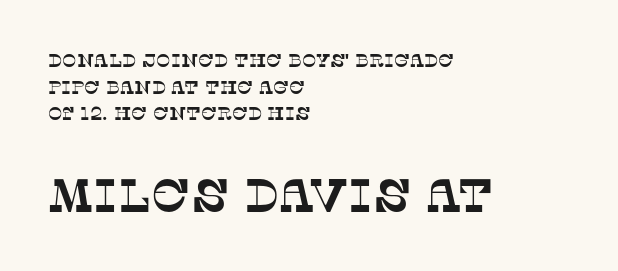
{"serif": "yes", "width": "normal", "stroke_contrast": "low", "x_height": "large", "monospaced": "no", "underline": "no", "align": "left", "line_spacing": "normal", "line_spacing_ratio": 1.4, "letter_spacing": "normal", "letter_spacing_em": 0.0, "larger_block": "second", "size_ratio": 2.47, "glyph_px": 47}
